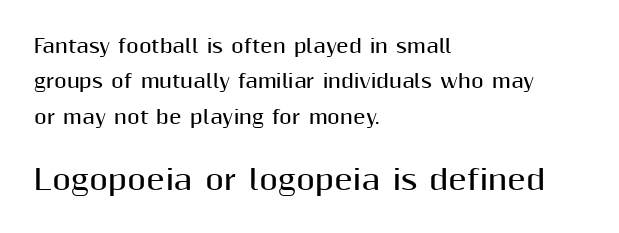
The image shows 27 px bold type, upright; set left-aligned, loose line spacing (1.97x), normal letter spacing, not underlined; the second (bottom) block is 1.5x larger.
